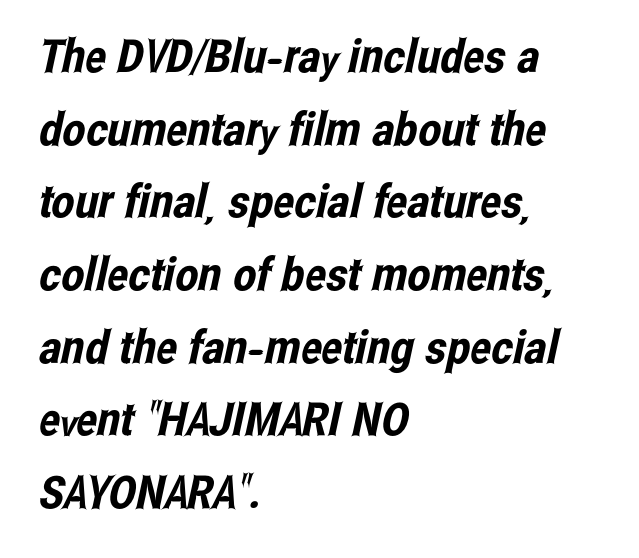
The image shows 46 px condensed sans-serif type; set left-aligned, normal line spacing (1.58x), normal letter spacing, not underlined; low stroke contrast and a medium x-height.
